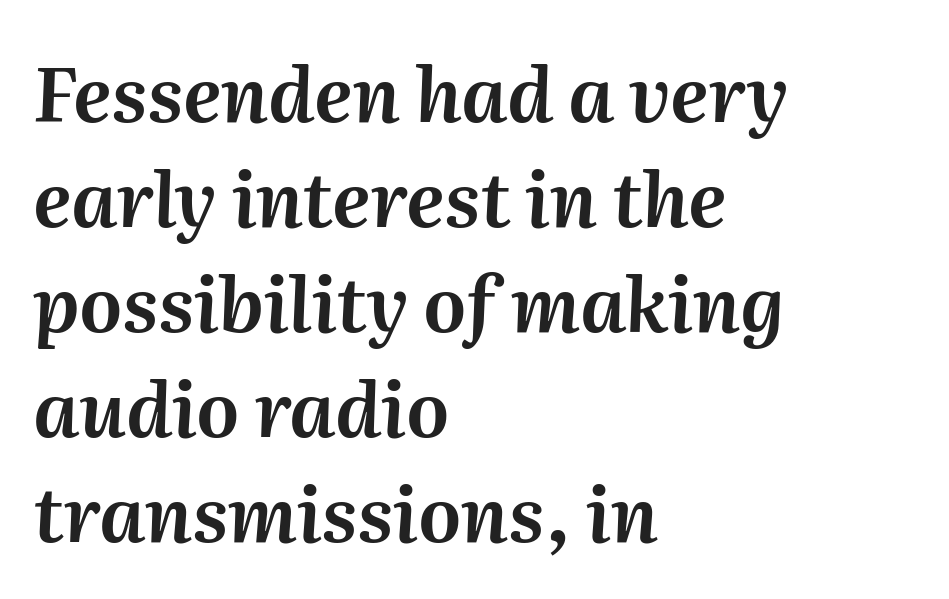
{"italic": "yes", "lean": "right", "slant_degrees": 2, "width": "normal", "stroke_contrast": "medium", "x_height": "medium", "monospaced": "no", "underline": "no", "align": "left", "line_spacing": "normal", "line_spacing_ratio": 1.4, "letter_spacing": "normal", "letter_spacing_em": 0.0, "glyph_px": 75}
